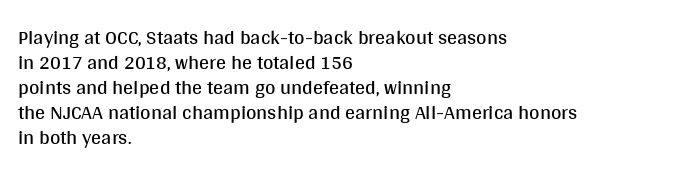
Q: Is the text bold? A: No.
Q: Is the text italic (slanted)? A: No, it is upright.
Q: Is the text underlined? A: No.
Q: How is the paragraph aligned? A: Left-aligned.
Q: Is the spacing between letters normal or unusually wide? A: Normal.
Q: Is the spacing between lines tight, normal or loose? A: Normal.
